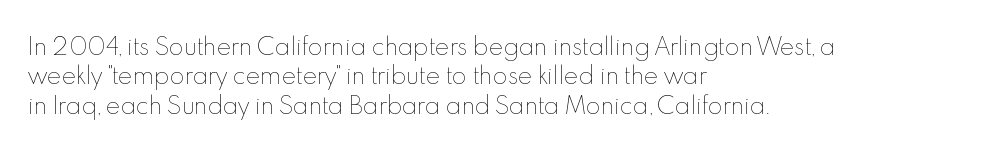
The image shows 22 px text type, upright; set left-aligned, normal line spacing (1.33x), normal letter spacing, not underlined.
